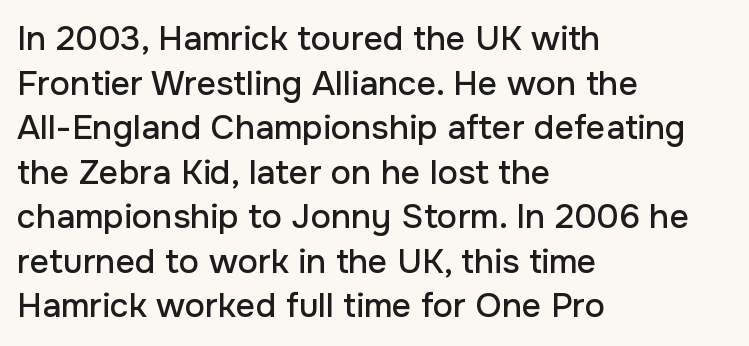
Q: Is the text italic (slanted)? A: No, it is upright.
Q: Is the typeface a serif or a sans-serif typeface? A: Sans-serif.
Q: Is the text underlined? A: No.
Q: How is the paragraph aligned? A: Left-aligned.
Q: Is the spacing between letters normal or unusually wide? A: Normal.
Q: Is the spacing between lines tight, normal or loose? A: Normal.
Q: Width (condensed, normal, or wide)? A: Normal.
Q: Stroke contrast? A: Low.
Q: x-height? A: Medium.
Q: Monospaced? A: No.
